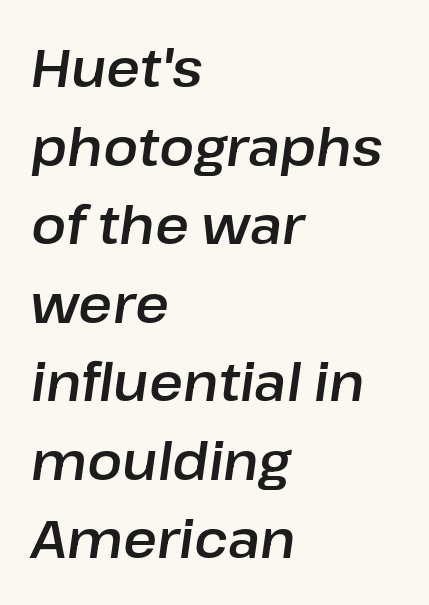
Proportional: the letters do not fall into vertical columns. Just letters on the line, the space beneath them empty. Characters follow at the spacing the type designer built in. Does the lettering tilt? It does — this is italic. Honestly, the row spacing looks completely unremarkable.
